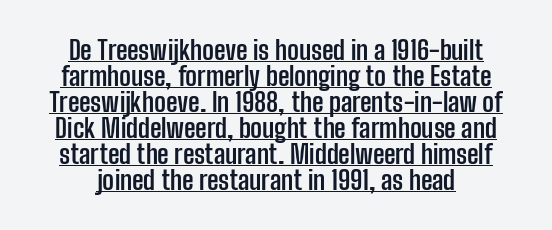
Students, observe the line beneath the letters — that is underlining. Students, observe: this is what under-led, compact text looks like. The rendering uses a bold face; every stroke is thick and dark. The letters sit at their default tracking, neither squeezed nor spread. If you drew a line through each stem, it would be perfectly vertical.
